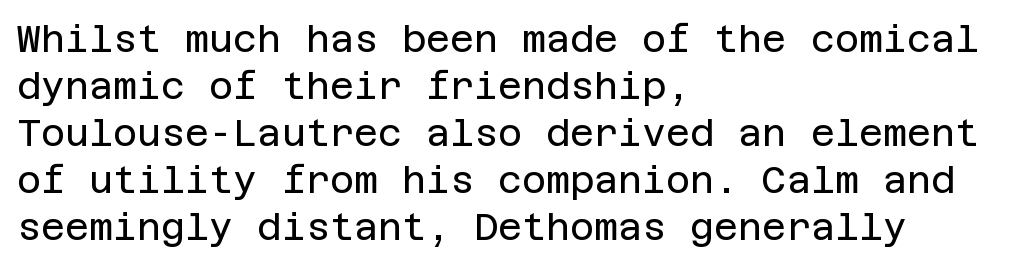
Q: Is the text bold? A: No.
Q: Is the text italic (slanted)? A: No, it is upright.
Q: Is the typeface a serif or a sans-serif typeface? A: Sans-serif.
Q: Is the text underlined? A: No.
Q: How is the paragraph aligned? A: Left-aligned.
Q: Is the spacing between letters normal or unusually wide? A: Normal.
Q: Is the spacing between lines tight, normal or loose? A: Normal.
Q: Width (condensed, normal, or wide)? A: Normal.
Q: Stroke contrast? A: Low.
Q: x-height? A: Large.
